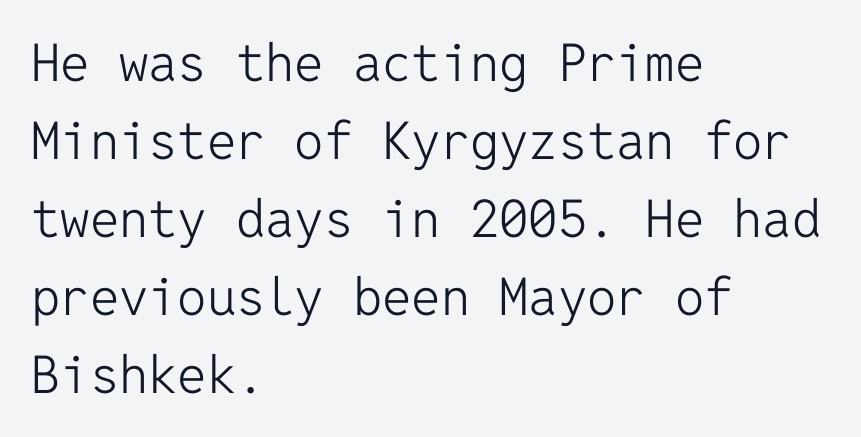
Q: Is the text bold? A: No.
Q: Is the text italic (slanted)? A: No, it is upright.
Q: Is the typeface a serif or a sans-serif typeface? A: Sans-serif.
Q: Is the text underlined? A: No.
Q: How is the paragraph aligned? A: Left-aligned.
Q: Is the spacing between letters normal or unusually wide? A: Normal.
Q: Is the spacing between lines tight, normal or loose? A: Normal.
Q: Width (condensed, normal, or wide)? A: Normal.
Q: Stroke contrast? A: Low.
Q: x-height? A: Medium.
Q: Monospaced? A: Yes.
